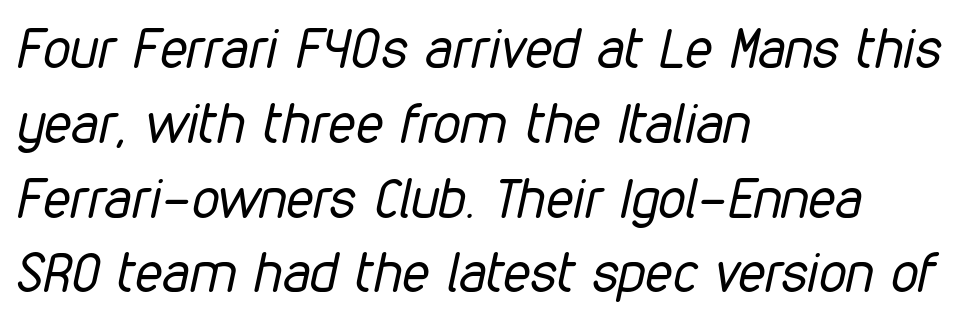
{"italic": "yes", "lean": "right", "slant_degrees": 12, "bold": "no", "weight": "regular", "width": "condensed", "stroke_contrast": "low", "x_height": "medium", "monospaced": "no", "underline": "no", "align": "left", "line_spacing": "normal", "line_spacing_ratio": 1.36, "letter_spacing": "normal", "letter_spacing_em": 0.0, "glyph_px": 55}
